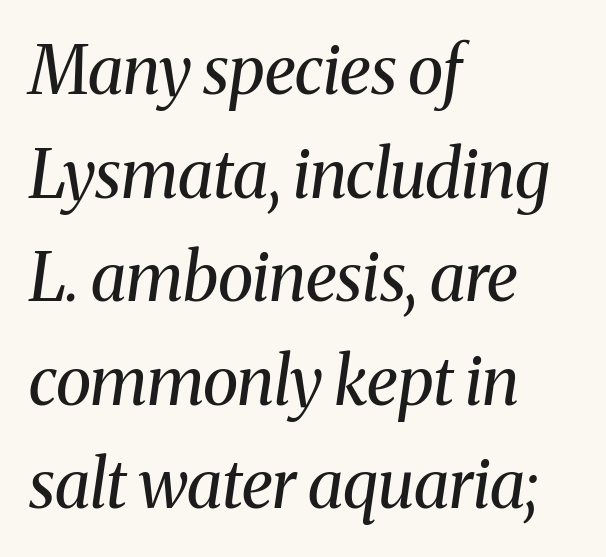
{"serif": "yes", "italic": "yes", "lean": "right", "slant_degrees": 8, "bold": "no", "weight": "regular", "width": "normal", "stroke_contrast": "medium", "x_height": "medium", "monospaced": "no", "underline": "no", "align": "left", "line_spacing": "normal", "line_spacing_ratio": 1.57, "letter_spacing": "normal", "letter_spacing_em": 0.0, "glyph_px": 66}
